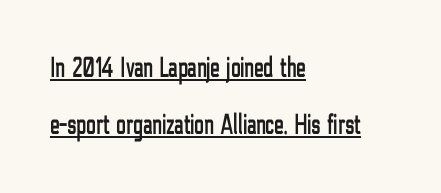
{"serif": "no", "italic": "no", "width": "condensed", "stroke_contrast": "low", "x_height": "medium", "monospaced": "no", "underline": "yes", "align": "left", "line_spacing": "loose", "line_spacing_ratio": 1.98, "letter_spacing": "normal", "letter_spacing_em": 0.0, "glyph_px": 29}
